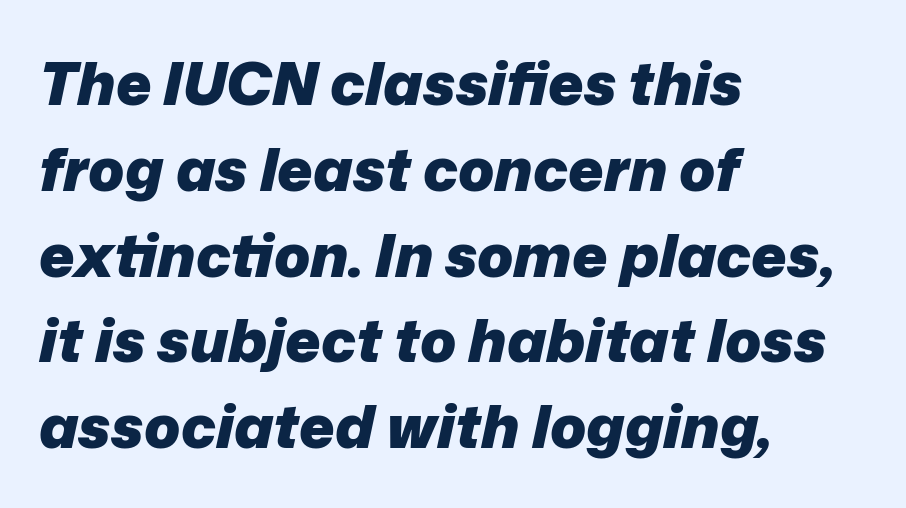
Q: Is the text bold? A: Yes.
Q: Is the text italic (slanted)? A: Yes, it leans right by about 12 degrees.
Q: Is the text underlined? A: No.
Q: How is the paragraph aligned? A: Left-aligned.
Q: Is the spacing between letters normal or unusually wide? A: Normal.
Q: Is the spacing between lines tight, normal or loose? A: Normal.
Q: Width (condensed, normal, or wide)? A: Normal.
Q: Stroke contrast? A: Low.
Q: x-height? A: Medium.
Q: Monospaced? A: No.
